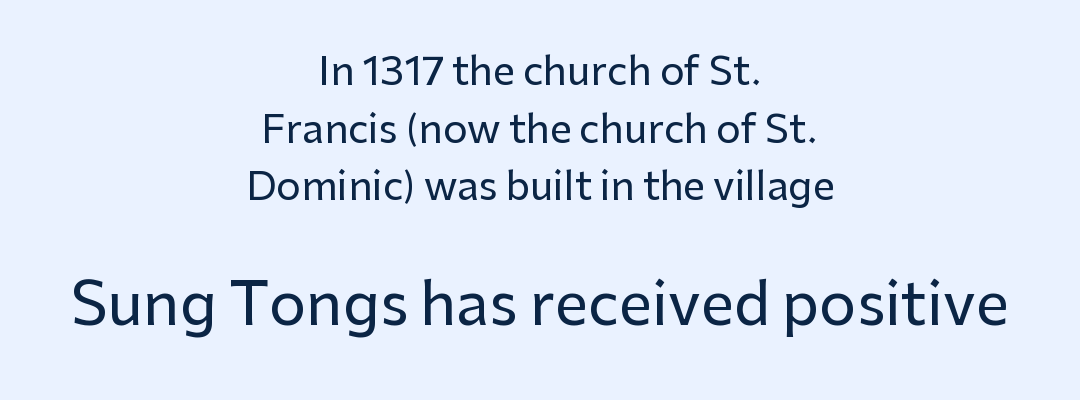
Q: Is the text italic (slanted)? A: No, it is upright.
Q: Is the typeface a serif or a sans-serif typeface? A: Sans-serif.
Q: Is the text underlined? A: No.
Q: How is the paragraph aligned? A: Centered.
Q: Is the spacing between letters normal or unusually wide? A: Normal.
Q: Is the spacing between lines tight, normal or loose? A: Normal.
Q: Which block of text is set in a larger size, the first (top) or the second (bottom)? A: The second (bottom) one.
Q: Width (condensed, normal, or wide)? A: Normal.
Q: Stroke contrast? A: Low.
Q: x-height? A: Medium.
Q: Monospaced? A: No.
